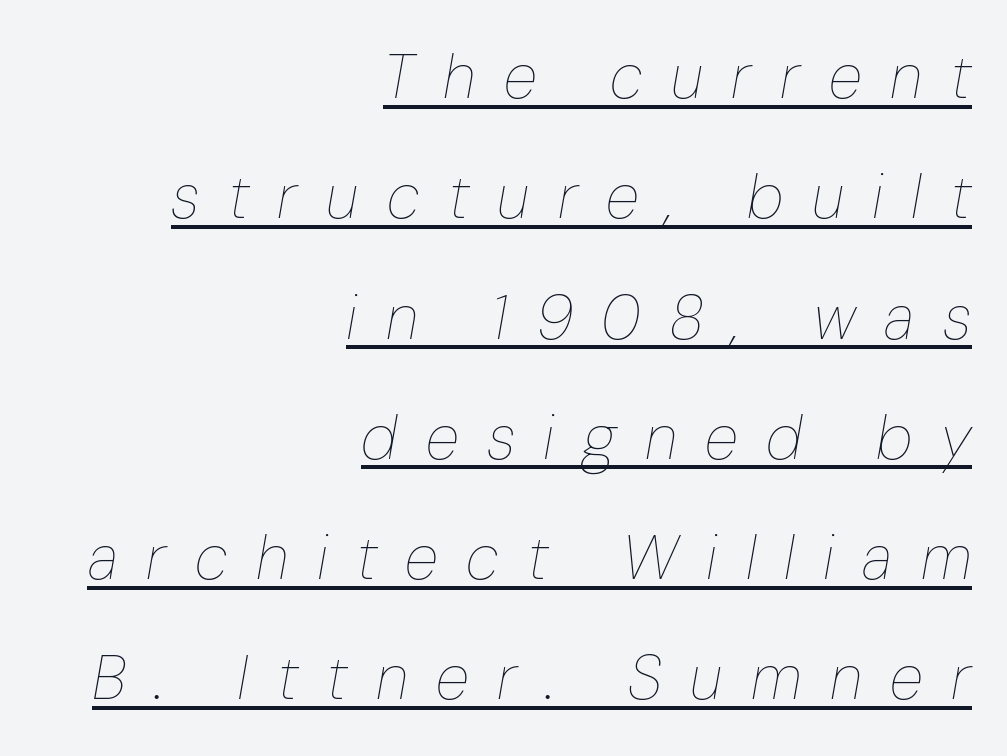
The image shows 62 px thin, condensed type, italic (leaning right); set right-aligned, loose line spacing (1.94x), unusually wide letter spacing (+0.46 em), underlined; low stroke contrast and a medium x-height.
